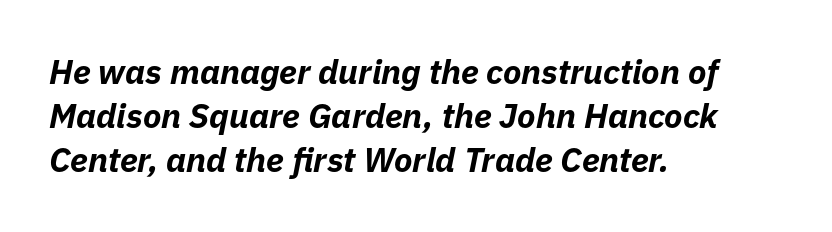
Letter spacing: default. The letters are slanted; this is an italic face. The letters are bold, with thick, heavy strokes. The rendering uses natural spacing where letterforms have individual widths. Plain, unruled lines of type.
